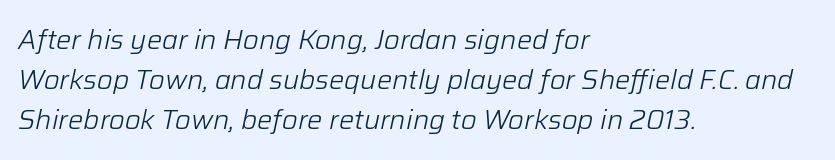
Q: Is the text bold? A: No.
Q: Is the text italic (slanted)? A: Yes, it leans right by about 12 degrees.
Q: Is the text underlined? A: No.
Q: How is the paragraph aligned? A: Left-aligned.
Q: Is the spacing between letters normal or unusually wide? A: Normal.
Q: Is the spacing between lines tight, normal or loose? A: Normal.
